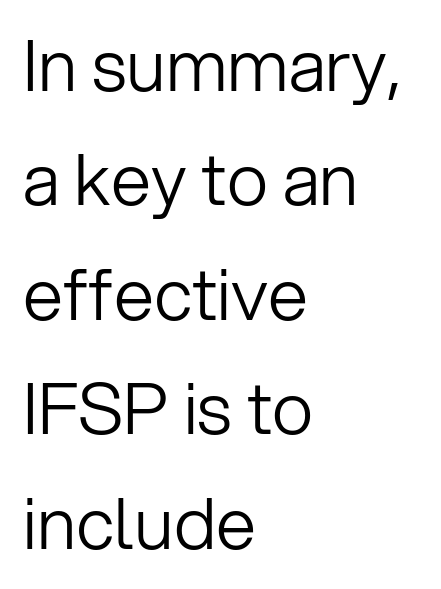
Each row of text sits above clean, open space. Weight: regular or lighter. If you measured baseline to baseline, you'd find a middling distance. These lines stack with their left ends in a neat column. You can tell it's not italic because the verticals are truly vertical.
